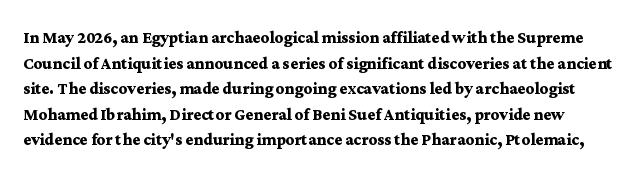
Lines of text with bare space underneath. This rendering leaves character spacing at its baseline value. These lines were composed using upright roman letters. These lines carry a lot of weight — the face is fully bold.
